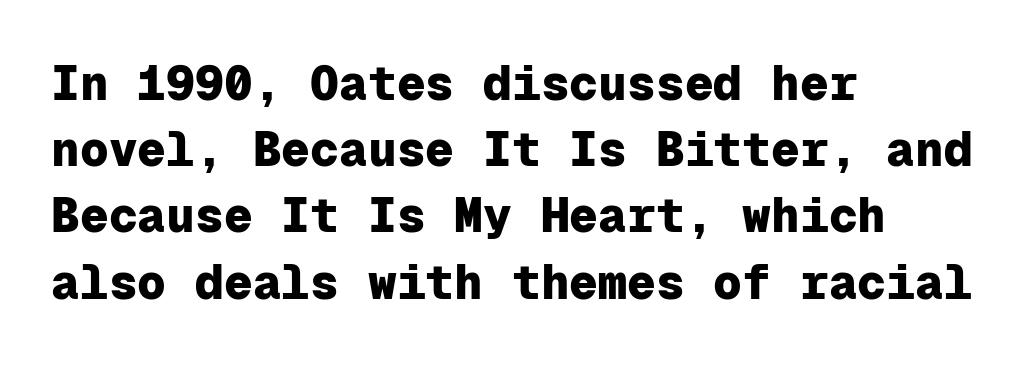
The passage shown has conventional tracking throughout. The glyphs are unaccompanied by any horizontal stroke below them. This is heavy type, rendered in bold. Serif or sans? Sans — the stroke terminals are bare. Vertical strokes here are truly vertical.
